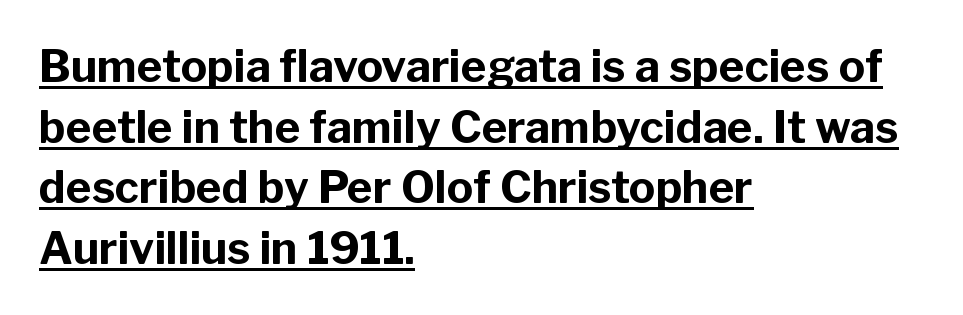
The image shows 44 px bold sans-serif type, upright; set left-aligned, normal line spacing (1.38x), normal letter spacing, underlined; low stroke contrast and a medium x-height.
